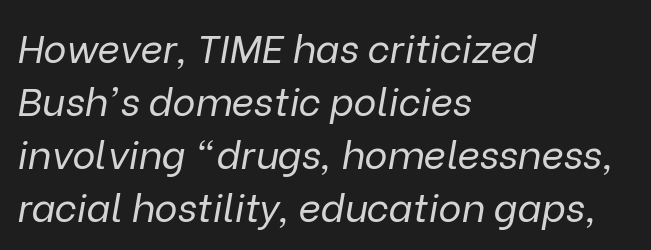
{"italic": "yes", "lean": "right", "slant_degrees": 9, "bold": "no", "weight": "regular", "width": "normal", "stroke_contrast": "low", "x_height": "medium", "monospaced": "no", "underline": "no", "align": "left", "line_spacing": "normal", "line_spacing_ratio": 1.36, "letter_spacing": "normal", "letter_spacing_em": 0.0, "glyph_px": 39}
